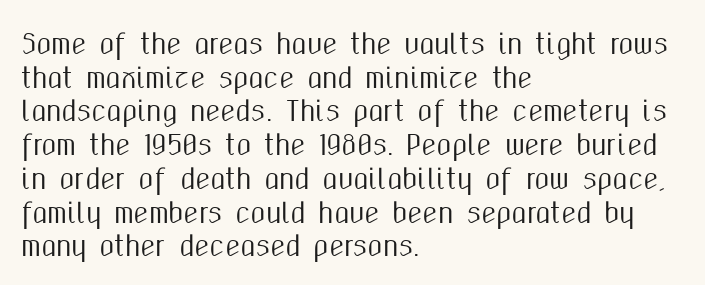
Q: Is the text italic (slanted)? A: No, it is upright.
Q: Is the text underlined? A: No.
Q: How is the paragraph aligned? A: Left-aligned.
Q: Is the spacing between letters normal or unusually wide? A: Normal.
Q: Is the spacing between lines tight, normal or loose? A: Normal.
